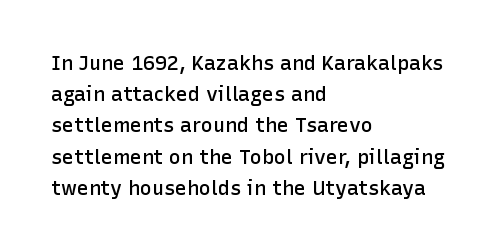
Q: Is the text bold? A: Semi-bold.
Q: Is the text italic (slanted)? A: No, it is upright.
Q: Is the text underlined? A: No.
Q: How is the paragraph aligned? A: Left-aligned.
Q: Is the spacing between letters normal or unusually wide? A: Normal.
Q: Is the spacing between lines tight, normal or loose? A: Normal.
